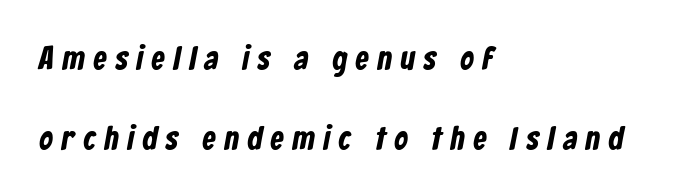
Q: Is the typeface a serif or a sans-serif typeface? A: Sans-serif.
Q: Is the text underlined? A: No.
Q: How is the paragraph aligned? A: Left-aligned.
Q: Is the spacing between letters normal or unusually wide? A: Unusually wide.
Q: Is the spacing between lines tight, normal or loose? A: Loose.
Q: Width (condensed, normal, or wide)? A: Condensed.
Q: Stroke contrast? A: Low.
Q: x-height? A: Medium.
Q: Monospaced? A: No.
